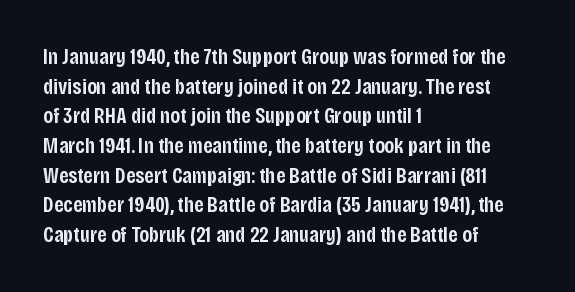
Q: Is the text bold? A: Semi-bold.
Q: Is the text italic (slanted)? A: No, it is upright.
Q: Is the text underlined? A: No.
Q: How is the paragraph aligned? A: Left-aligned.
Q: Is the spacing between letters normal or unusually wide? A: Normal.
Q: Is the spacing between lines tight, normal or loose? A: Normal.
